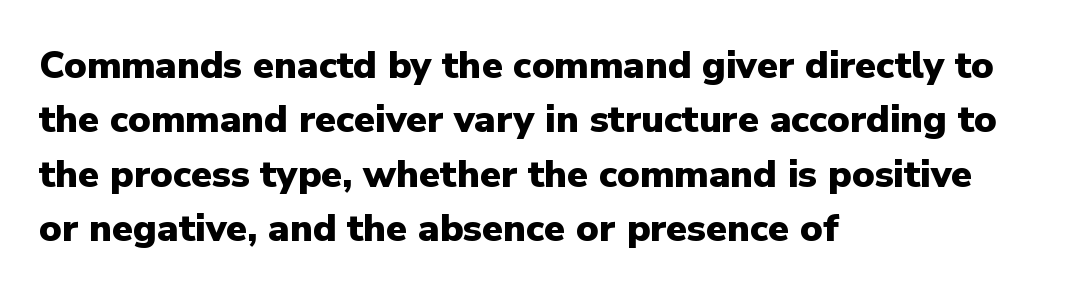
Q: Is the text bold? A: Yes.
Q: Is the text italic (slanted)? A: No, it is upright.
Q: Is the typeface a serif or a sans-serif typeface? A: Sans-serif.
Q: Is the text underlined? A: No.
Q: How is the paragraph aligned? A: Left-aligned.
Q: Is the spacing between letters normal or unusually wide? A: Normal.
Q: Is the spacing between lines tight, normal or loose? A: Normal.
Q: Width (condensed, normal, or wide)? A: Normal.
Q: Stroke contrast? A: Low.
Q: x-height? A: Medium.
Q: Monospaced? A: No.
